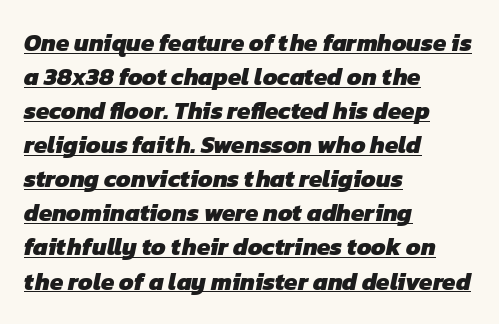
Q: Is the text bold? A: Yes.
Q: Is the text underlined? A: Yes.
Q: How is the paragraph aligned? A: Left-aligned.
Q: Is the spacing between letters normal or unusually wide? A: Normal.
Q: Is the spacing between lines tight, normal or loose? A: Normal.
